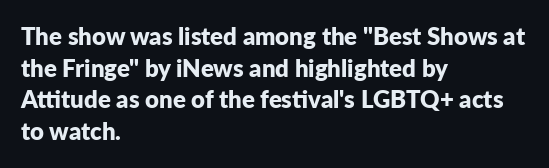
Honestly, the letter spacing is just normal — you wouldn't notice it. One glance says typical: line gaps are just what's usual. These lines stack with their left ends in a neat column. The type sits square on the baseline with zero lean. Descender tails drop into unmarked territory. How heavy is the stroke? Heavy — this is a bold.
